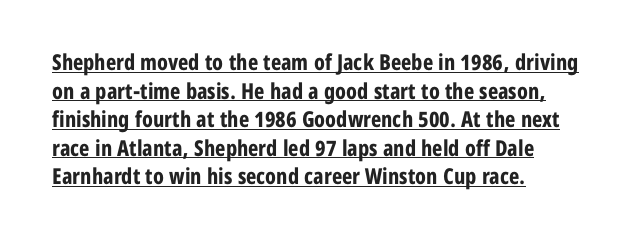
Q: Is the text bold? A: Yes.
Q: Is the text italic (slanted)? A: No, it is upright.
Q: Is the text underlined? A: Yes.
Q: How is the paragraph aligned? A: Left-aligned.
Q: Is the spacing between letters normal or unusually wide? A: Normal.
Q: Is the spacing between lines tight, normal or loose? A: Normal.
